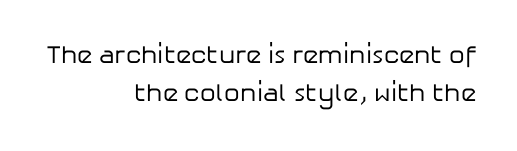
Q: Is the text bold? A: No.
Q: Is the text italic (slanted)? A: No, it is upright.
Q: Is the text underlined? A: No.
Q: How is the paragraph aligned? A: Right-aligned.
Q: Is the spacing between letters normal or unusually wide? A: Normal.
Q: Is the spacing between lines tight, normal or loose? A: Normal.
